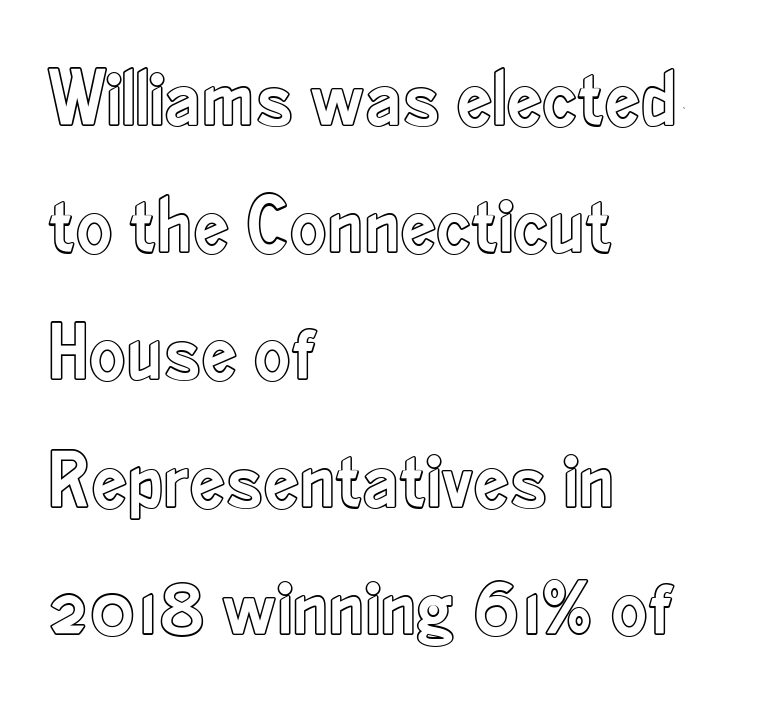
The image shows 80 px condensed type, upright; set left-aligned, normal line spacing (1.59x), normal letter spacing, not underlined; a small x-height.
